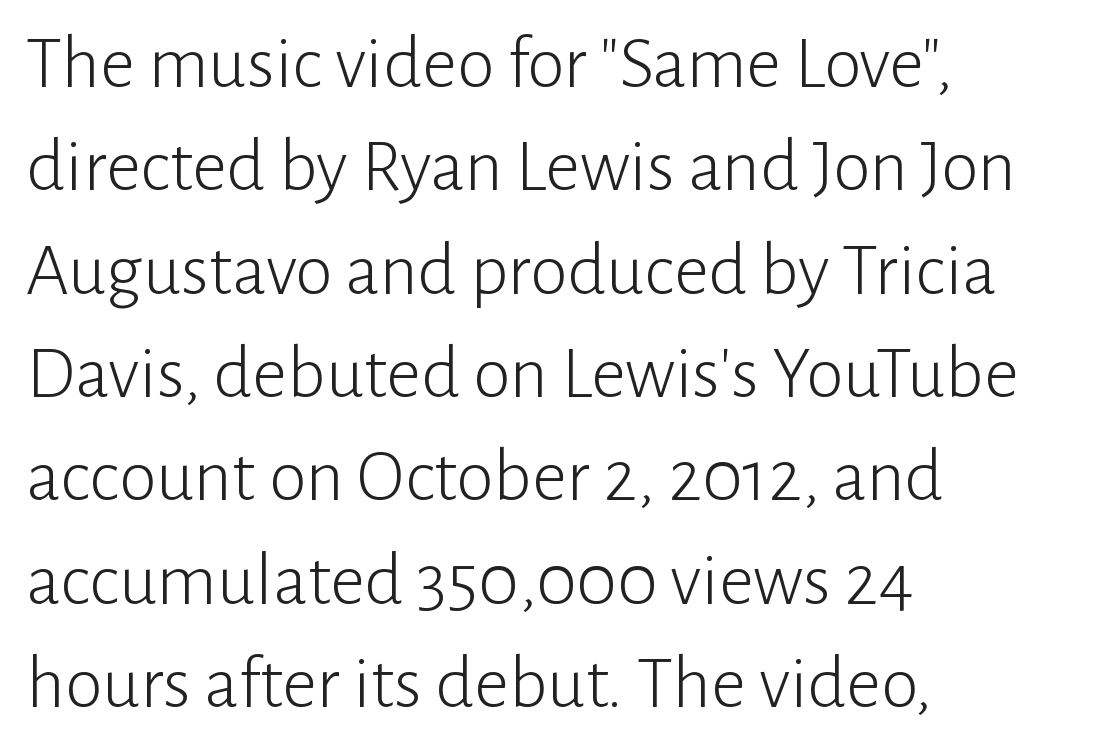
{"serif": "no", "italic": "no", "bold": "no", "weight": "light", "width": "normal", "stroke_contrast": "low", "x_height": "medium", "monospaced": "no", "underline": "no", "align": "left", "line_spacing": "normal", "line_spacing_ratio": 1.36, "letter_spacing": "normal", "letter_spacing_em": 0.0, "glyph_px": 76}
